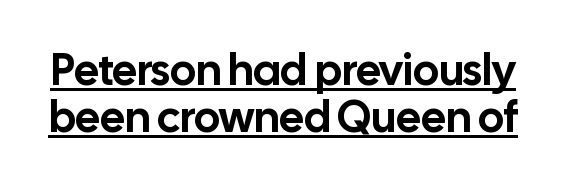
Q: Is the text italic (slanted)? A: No, it is upright.
Q: Is the typeface a serif or a sans-serif typeface? A: Sans-serif.
Q: Is the text underlined? A: Yes.
Q: Is the spacing between letters normal or unusually wide? A: Normal.
Q: Is the spacing between lines tight, normal or loose? A: Tight.
Q: Width (condensed, normal, or wide)? A: Normal.
Q: Stroke contrast? A: Low.
Q: x-height? A: Medium.
Q: Monospaced? A: No.
